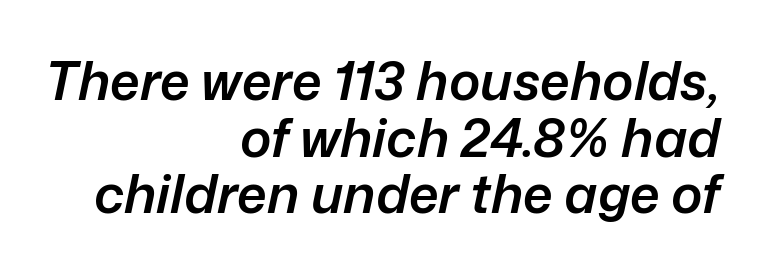
Q: Is the text bold? A: Semi-bold.
Q: Is the text italic (slanted)? A: Yes, it leans right by about 12 degrees.
Q: Is the text underlined? A: No.
Q: How is the paragraph aligned? A: Right-aligned.
Q: Is the spacing between letters normal or unusually wide? A: Normal.
Q: Is the spacing between lines tight, normal or loose? A: Tight.
Q: Width (condensed, normal, or wide)? A: Normal.
Q: Stroke contrast? A: Low.
Q: x-height? A: Medium.
Q: Monospaced? A: No.
